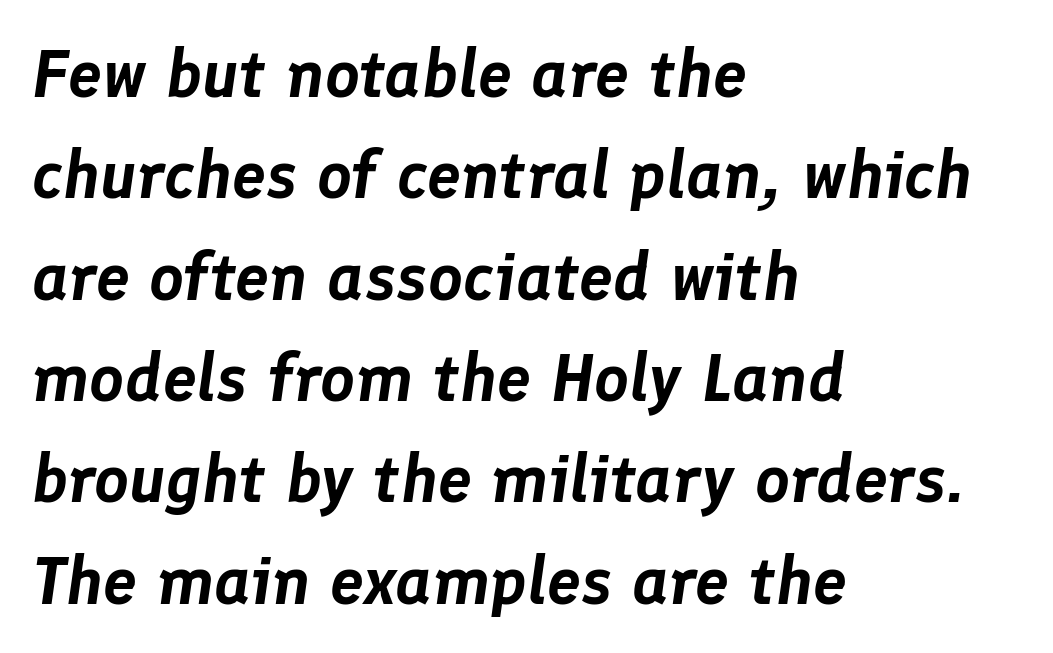
The image shows 68 px text type, italic (leaning right); set left-aligned, normal line spacing (1.49x), normal letter spacing, not underlined; low stroke contrast and a medium x-height.
